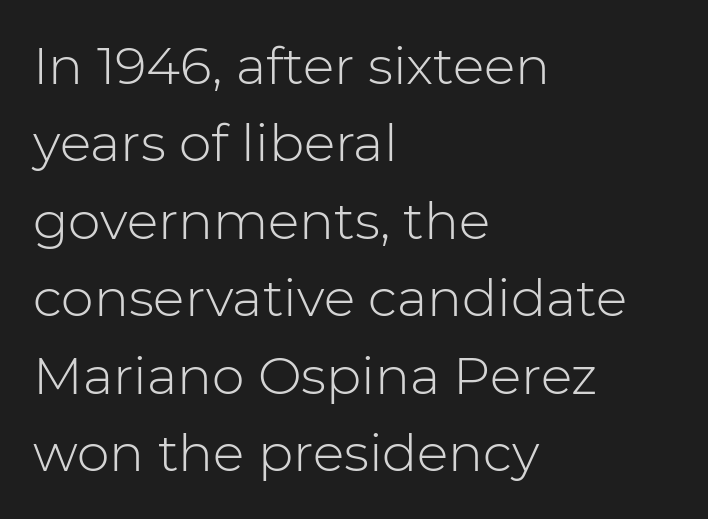
{"serif": "no", "italic": "no", "bold": "no", "weight": "light", "width": "normal", "stroke_contrast": "low", "x_height": "medium", "monospaced": "no", "underline": "no", "align": "left", "line_spacing": "normal", "line_spacing_ratio": 1.49, "letter_spacing": "normal", "letter_spacing_em": 0.0, "glyph_px": 52}
